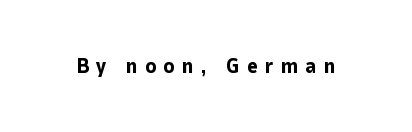
The image shows 21 px bold type, upright; set unusually wide letter spacing (+0.33 em), not underlined.
